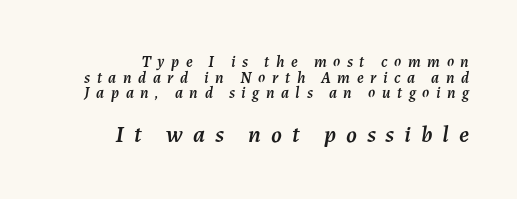
{"italic": "yes", "lean": "right", "slant_degrees": 7, "underline": "no", "align": "right", "line_spacing": "tight", "line_spacing_ratio": 0.98, "letter_spacing": "wide", "letter_spacing_em": 0.41, "larger_block": "second", "size_ratio": 1.5, "glyph_px": 24}
